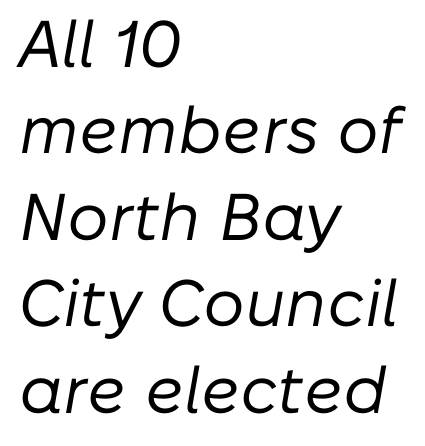
Q: Is the text bold? A: No.
Q: Is the text italic (slanted)? A: Yes, it leans right by about 10 degrees.
Q: Is the text underlined? A: No.
Q: How is the paragraph aligned? A: Left-aligned.
Q: Is the spacing between letters normal or unusually wide? A: Normal.
Q: Is the spacing between lines tight, normal or loose? A: Normal.
Q: Width (condensed, normal, or wide)? A: Normal.
Q: Stroke contrast? A: Low.
Q: x-height? A: Medium.
Q: Monospaced? A: No.
